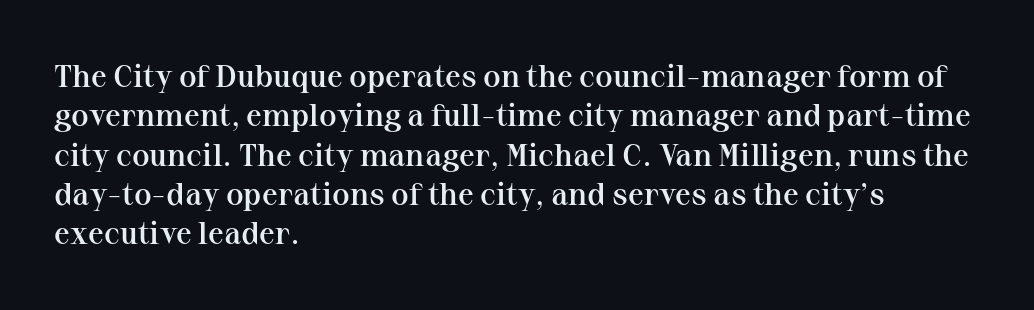
{"serif": "yes", "italic": "no", "bold": "semi", "weight": "semibold", "width": "normal", "stroke_contrast": "medium", "x_height": "medium", "monospaced": "no", "underline": "no", "align": "left", "line_spacing_ratio": 1.23, "letter_spacing": "normal", "letter_spacing_em": 0.0, "glyph_px": 32}
